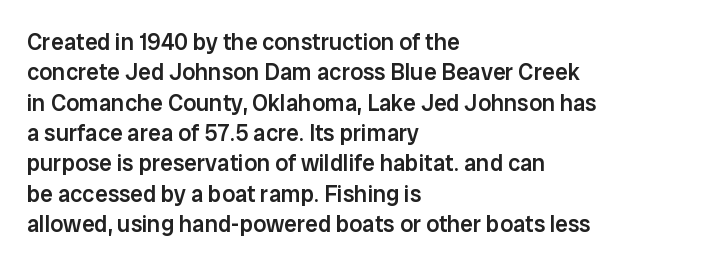
The image shows 23 px text type, upright; set left-aligned, normal line spacing (1.32x), normal letter spacing, not underlined.
